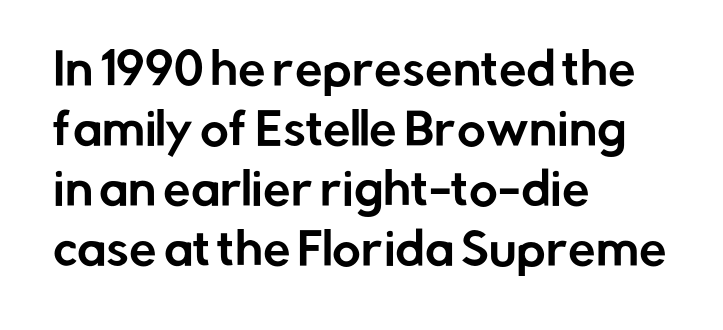
The image shows 44 px sans-serif type, upright; set left-aligned, normal line spacing (1.36x), normal letter spacing, not underlined; low stroke contrast and a medium x-height.
